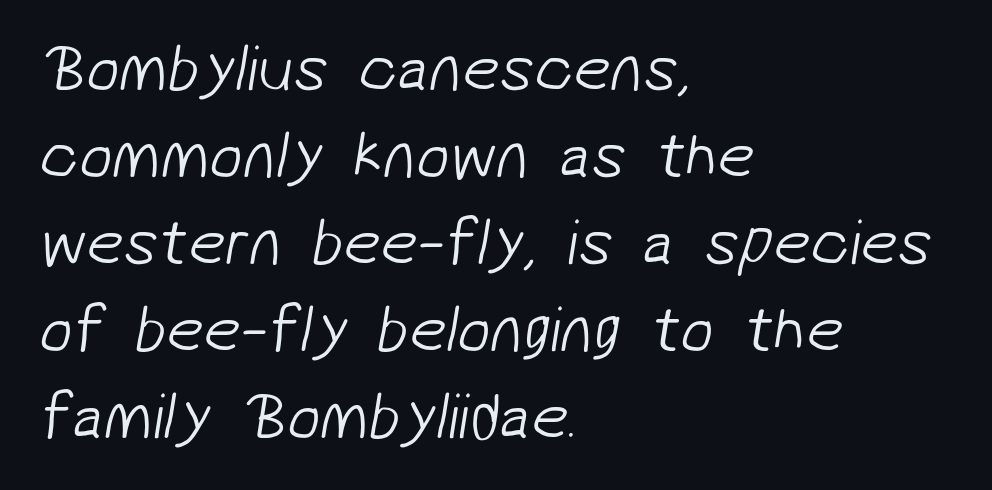
{"serif": "no", "bold": "no", "weight": "light", "width": "normal", "stroke_contrast": "low", "x_height": "medium", "monospaced": "no", "underline": "no", "align": "left", "line_spacing": "normal", "line_spacing_ratio": 1.32, "letter_spacing": "normal", "letter_spacing_em": 0.0, "glyph_px": 66}
